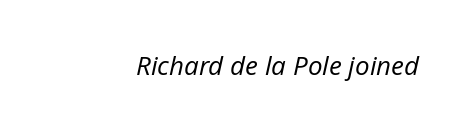
{"italic": "yes", "lean": "right", "slant_degrees": 12, "bold": "no", "underline": "no", "letter_spacing": "normal", "letter_spacing_em": 0.0, "glyph_px": 26}
